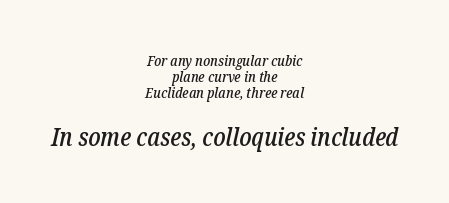
The designer dialed line spacing down below the default. The lines in this sample share a center point and differ in where they start and stop. The words here are not underlined. Between these two stacked blocks, the lower one wins on size. The horizontal fit of the characters is conventional and even. In terms of posture, this sample is oblique.
